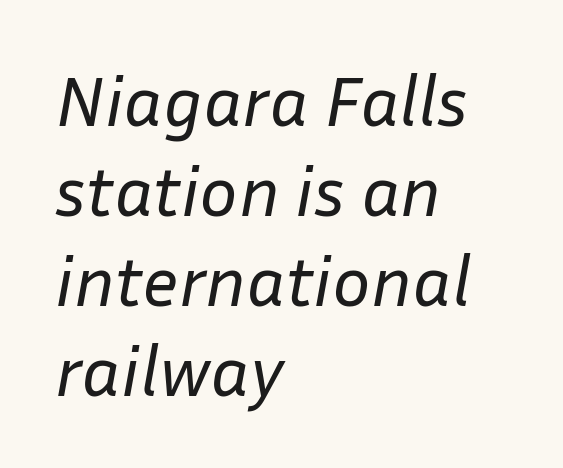
Notice how the stems are inclined rather than vertical — that's the hallmark of italics. Heaviness? Minimal to ordinary, like unemphasized prose. Has an underline been added? It has not. The lines in this sample share a left origin and differ only in where they stop. This sample has the flowing, uneven cadence of proportional lettering. Spacing between characters is what you'd get straight out of the box.
